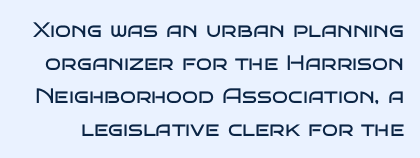
{"italic": "no", "bold": "no", "underline": "no", "line_spacing": "normal", "line_spacing_ratio": 1.57, "letter_spacing": "normal", "letter_spacing_em": 0.0, "glyph_px": 21}
